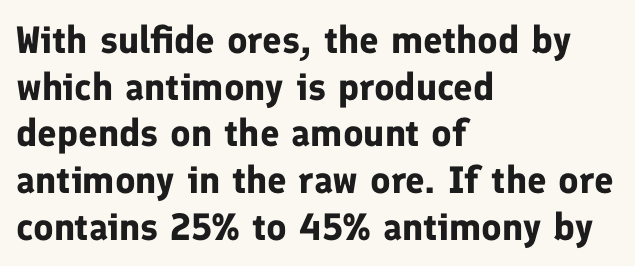
The image shows 38 px bold sans-serif type, upright; set left-aligned, line spacing 1.23x, normal letter spacing, not underlined; low stroke contrast and a medium x-height.
